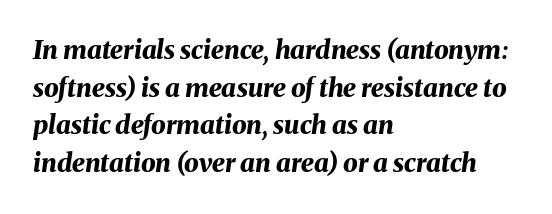
{"italic": "yes", "lean": "right", "slant_degrees": 8, "bold": "yes", "underline": "no", "align": "left", "line_spacing": "normal", "line_spacing_ratio": 1.45, "letter_spacing": "normal", "letter_spacing_em": 0.0, "glyph_px": 26}
